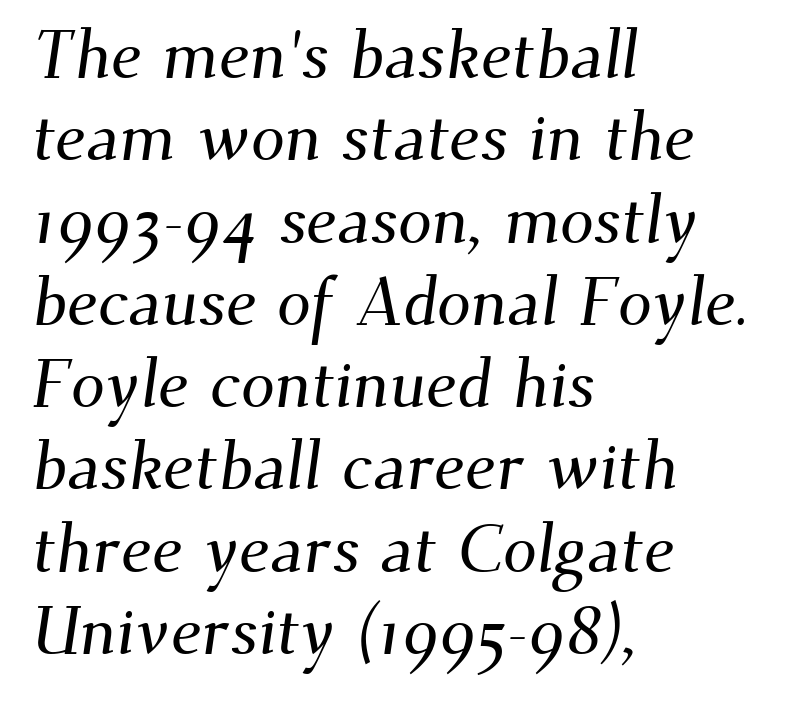
Look at the tracking — it's just the regular setting, nothing added. Think of a printed novel: that variable character pitch is what you see here. A classic flush-left, rag-right setting is used for this passage. The space beneath each line is pristine and unruled.
